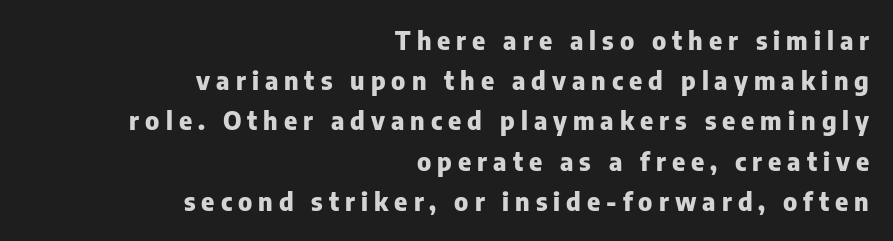
{"italic": "no", "bold": "yes", "underline": "no", "align": "right", "line_spacing": "normal", "line_spacing_ratio": 1.61, "letter_spacing": "wide", "letter_spacing_em": 0.24, "glyph_px": 25}
